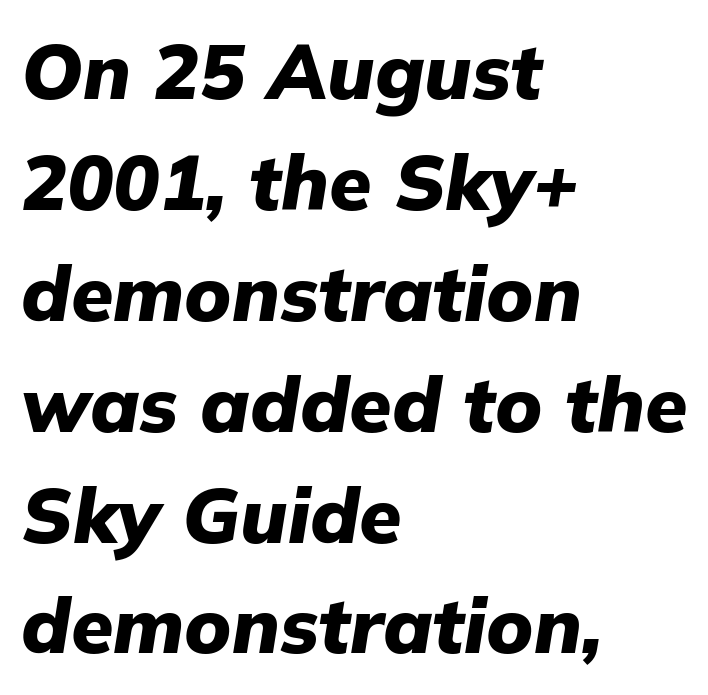
The paragraph shown leans on its left margin. The string is rendered with underlining switched off. A typesetter would call this zero additional tracking. Here the designer chose a conventional face with non-uniform glyph widths. The strokes are fattened all the way to bold.
